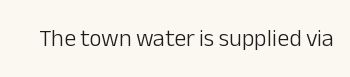
{"italic": "no", "bold": "no", "underline": "no", "letter_spacing": "normal", "letter_spacing_em": 0.0, "glyph_px": 24}
